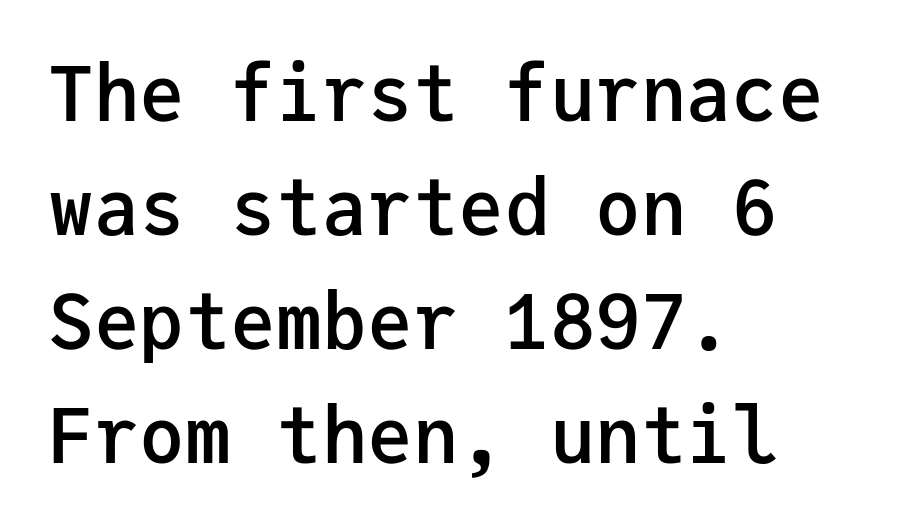
{"serif": "no", "italic": "no", "bold": "semi", "weight": "semibold", "width": "normal", "stroke_contrast": "low", "x_height": "medium", "monospaced": "yes", "underline": "no", "align": "left", "line_spacing": "normal", "line_spacing_ratio": 1.5, "letter_spacing": "normal", "letter_spacing_em": 0.0, "glyph_px": 76}
